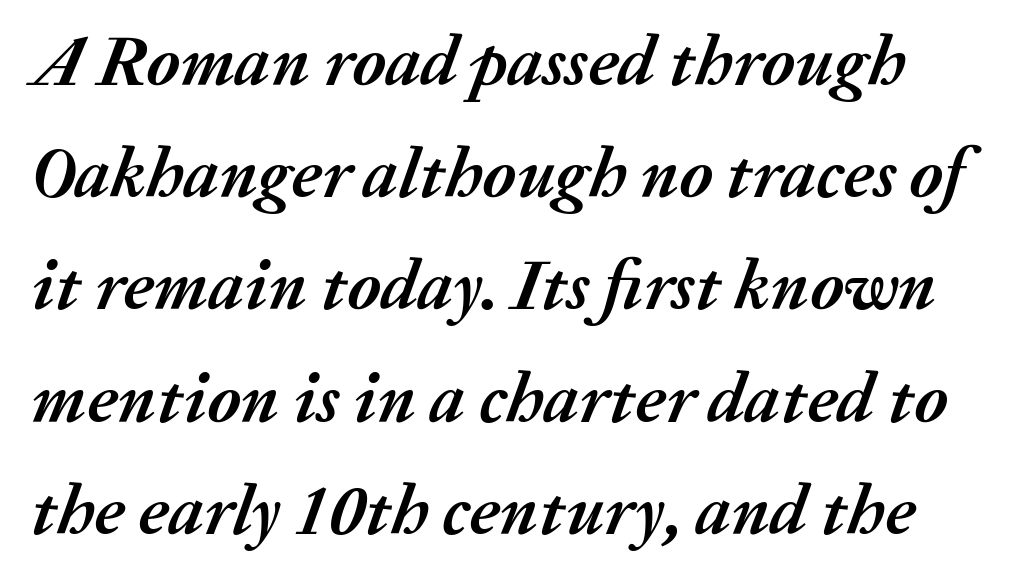
{"italic": "yes", "lean": "right", "slant_degrees": 20, "bold": "yes", "weight": "semibold", "width": "normal", "stroke_contrast": "medium", "x_height": "medium", "monospaced": "no", "underline": "no", "line_spacing": "normal", "line_spacing_ratio": 1.58, "letter_spacing": "normal", "letter_spacing_em": 0.0, "glyph_px": 71}
